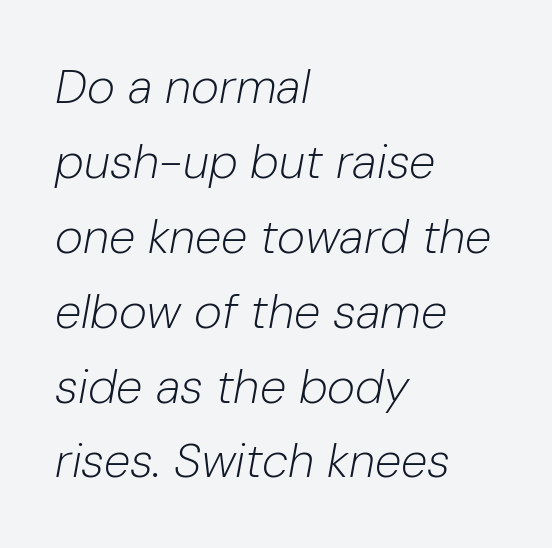
{"italic": "yes", "lean": "right", "slant_degrees": 10, "bold": "no", "weight": "light", "width": "normal", "stroke_contrast": "low", "x_height": "medium", "monospaced": "no", "underline": "no", "align": "left", "line_spacing": "normal", "line_spacing_ratio": 1.56, "letter_spacing": "normal", "letter_spacing_em": 0.0, "glyph_px": 48}
